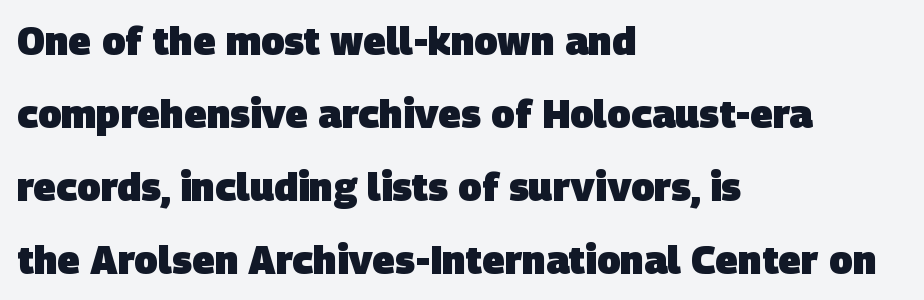
The image shows 39 px heavy sans-serif type; set left-aligned, line spacing 1.87x, normal letter spacing, not underlined; low stroke contrast and a large x-height.
